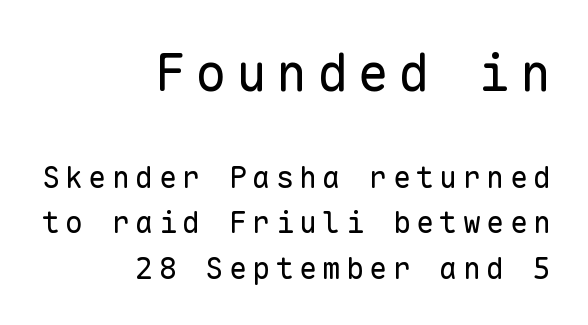
The image shows 52 px regular-weight sans-serif type, upright, monospaced; set right-aligned, normal line spacing (1.51x), not underlined; the first (top) block is 1.73x larger; low stroke contrast and a medium x-height.
